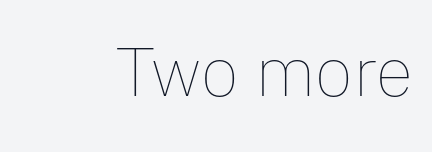
The words here are not underlined. The gaps between neighbouring characters are ordinary and unremarkable. Do the characters align in a grid? No, the font is proportional. Caption: face not bold, strokes unweighted.
